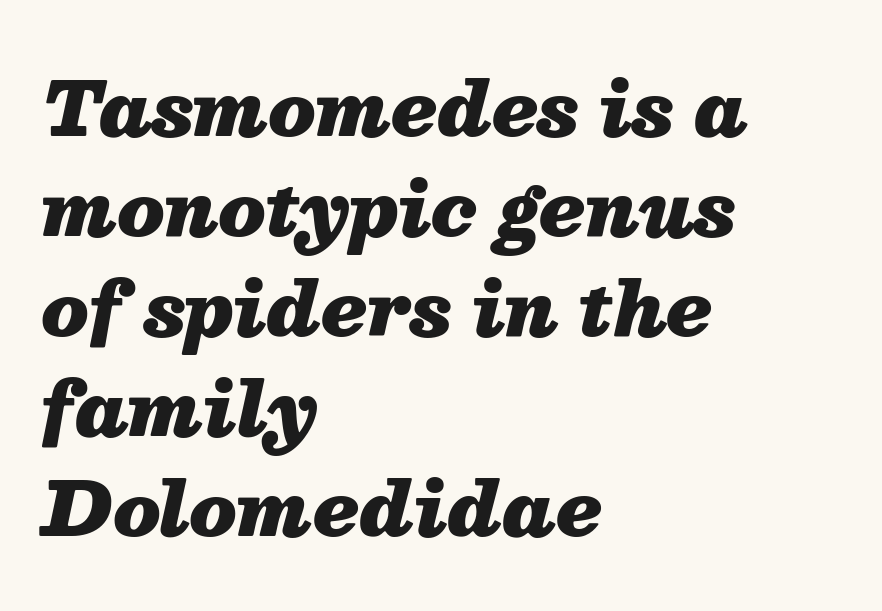
{"italic": "yes", "lean": "right", "slant_degrees": 13, "bold": "yes", "weight": "heavy", "width": "normal", "stroke_contrast": "medium", "x_height": "medium", "monospaced": "no", "underline": "no", "align": "left", "line_spacing": "normal", "line_spacing_ratio": 1.35, "letter_spacing": "normal", "letter_spacing_em": 0.0, "glyph_px": 74}
